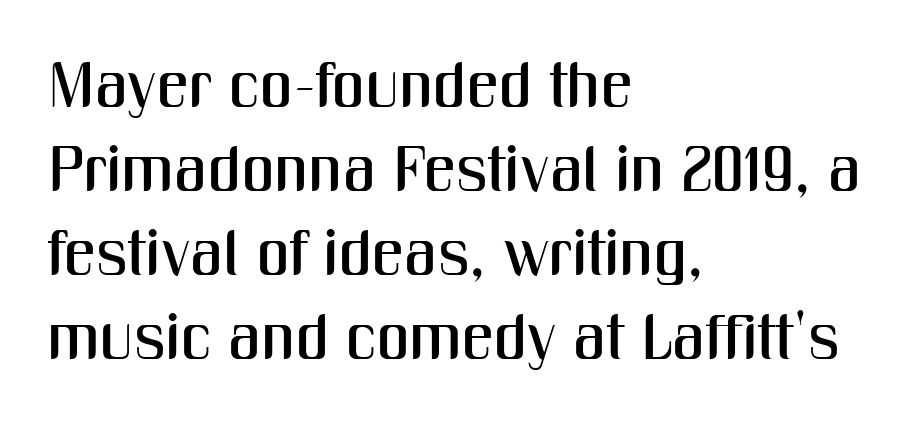
{"serif": "no", "italic": "no", "width": "condensed", "stroke_contrast": "medium", "x_height": "medium", "monospaced": "no", "underline": "no", "align": "left", "line_spacing": "normal", "line_spacing_ratio": 1.31, "letter_spacing": "normal", "letter_spacing_em": 0.0, "glyph_px": 64}
